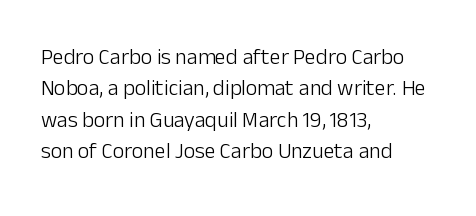
The image shows 22 px text type, upright; set left-aligned, normal line spacing (1.43x), normal letter spacing, not underlined.
